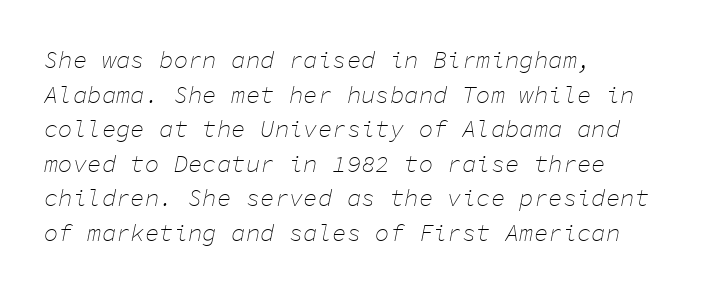
Q: Is the text bold? A: No.
Q: Is the text italic (slanted)? A: Yes, it leans right by about 11 degrees.
Q: Is the text underlined? A: No.
Q: How is the paragraph aligned? A: Left-aligned.
Q: Is the spacing between letters normal or unusually wide? A: Normal.
Q: Is the spacing between lines tight, normal or loose? A: Normal.
